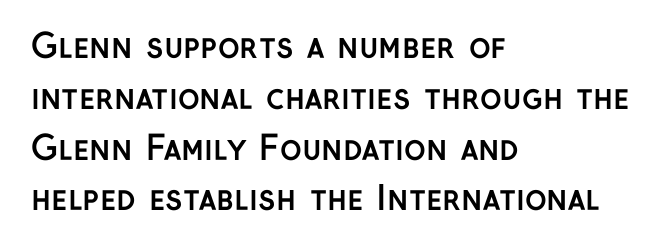
The image shows 33 px semibold sans-serif type, upright; set left-aligned, normal line spacing (1.54x), normal letter spacing, not underlined; low stroke contrast and a medium x-height.
